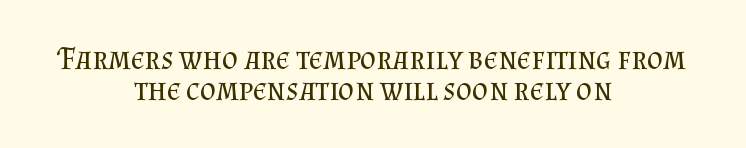
{"serif": "yes", "italic": "no", "bold": "no", "weight": "regular", "width": "normal", "stroke_contrast": "medium", "x_height": "small", "monospaced": "no", "underline": "no", "align": "center", "line_spacing": "tight", "line_spacing_ratio": 1.01, "letter_spacing": "normal", "letter_spacing_em": 0.0, "glyph_px": 31}
